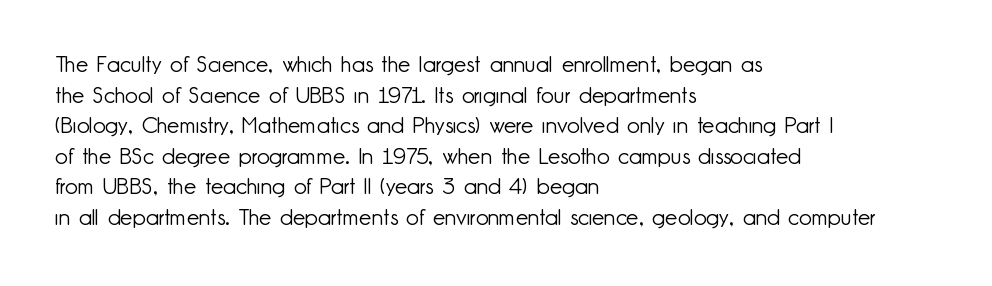
Here the glyphs are tracked normally, forming tight word shapes. This sample keeps an unexceptional amount of space between lines. Every character sits straight up, as roman type does. Each stroke keeps to a modest, everyday thickness or less. This rendering uses left alignment, leaving the right contour irregular. Descenders are the only things crossing below the line.
